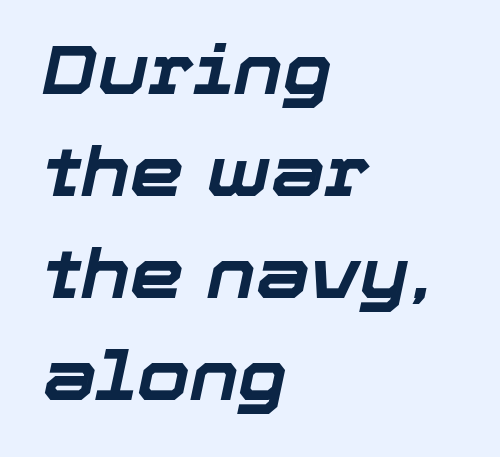
The image shows 68 px bold type, italic (leaning right); set left-aligned, normal line spacing (1.5x), normal letter spacing, not underlined; low stroke contrast and a medium x-height.
